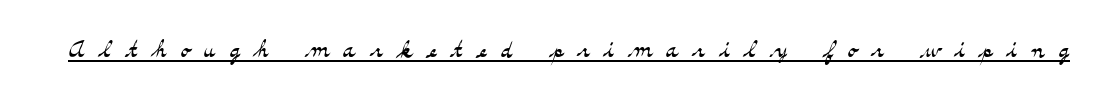
Q: Is the text bold? A: No.
Q: Is the text italic (slanted)? A: Yes.
Q: Is the typeface a serif or a sans-serif typeface? A: Serif.
Q: Is the text underlined? A: Yes.
Q: Is the spacing between letters normal or unusually wide? A: Unusually wide.
Q: Width (condensed, normal, or wide)? A: Wide.
Q: Stroke contrast? A: Medium.
Q: x-height? A: Small.
Q: Monospaced? A: No.
